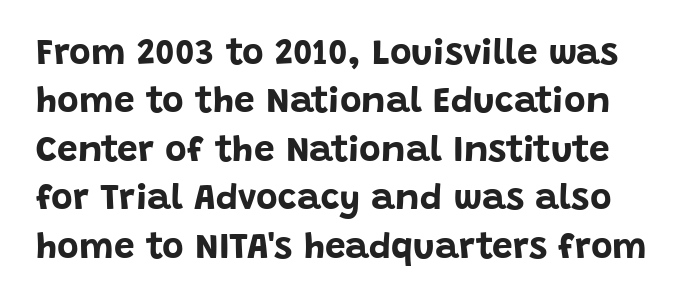
Q: Is the text bold? A: Yes.
Q: Is the text italic (slanted)? A: No, it is upright.
Q: Is the typeface a serif or a sans-serif typeface? A: Sans-serif.
Q: Is the text underlined? A: No.
Q: Is the spacing between letters normal or unusually wide? A: Normal.
Q: Is the spacing between lines tight, normal or loose? A: Normal.
Q: Width (condensed, normal, or wide)? A: Normal.
Q: Stroke contrast? A: Low.
Q: x-height? A: Large.
Q: Monospaced? A: No.
